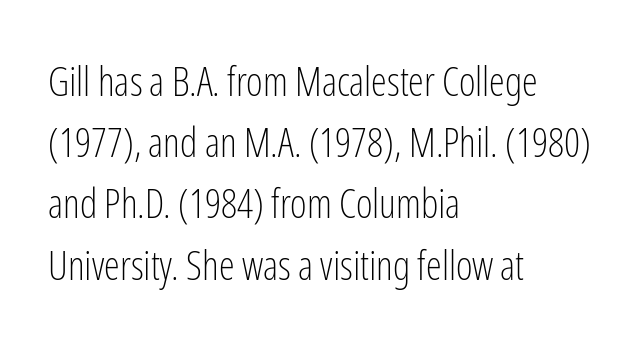
The image shows 40 px light, condensed sans-serif type, upright; set left-aligned, normal line spacing (1.53x), normal letter spacing, not underlined; low stroke contrast and a medium x-height.
